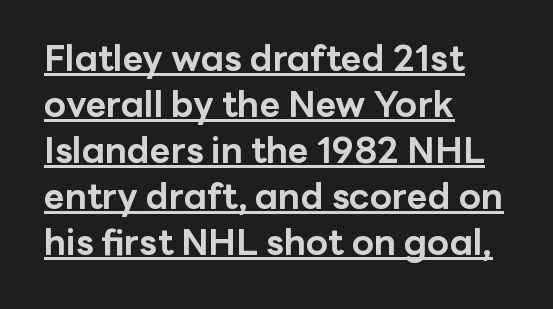
Q: Is the text bold? A: Yes.
Q: Is the text italic (slanted)? A: No, it is upright.
Q: Is the typeface a serif or a sans-serif typeface? A: Sans-serif.
Q: Is the text underlined? A: Yes.
Q: How is the paragraph aligned? A: Left-aligned.
Q: Is the spacing between letters normal or unusually wide? A: Normal.
Q: Is the spacing between lines tight, normal or loose? A: Normal.
Q: Width (condensed, normal, or wide)? A: Normal.
Q: Stroke contrast? A: Low.
Q: x-height? A: Medium.
Q: Monospaced? A: No.
